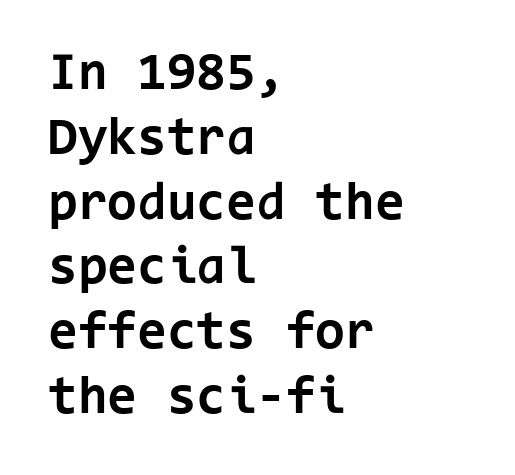
{"serif": "no", "italic": "no", "bold": "yes", "weight": "bold", "width": "normal", "stroke_contrast": "low", "x_height": "medium", "monospaced": "yes", "underline": "no", "align": "left", "line_spacing_ratio": 1.2, "letter_spacing": "normal", "letter_spacing_em": 0.0, "glyph_px": 54}
